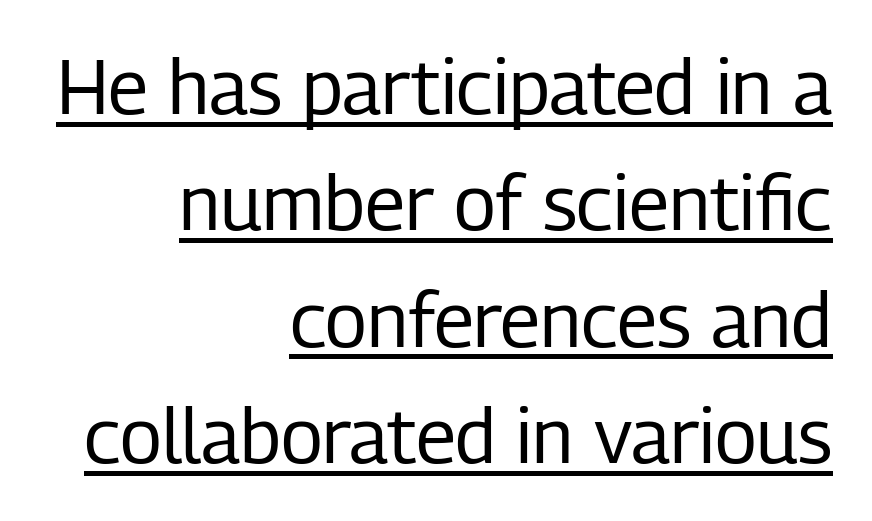
{"serif": "no", "italic": "no", "bold": "no", "weight": "regular", "width": "condensed", "stroke_contrast": "low", "x_height": "medium", "monospaced": "no", "underline": "yes", "align": "right", "line_spacing": "normal", "line_spacing_ratio": 1.53, "letter_spacing": "normal", "letter_spacing_em": 0.0, "glyph_px": 76}
